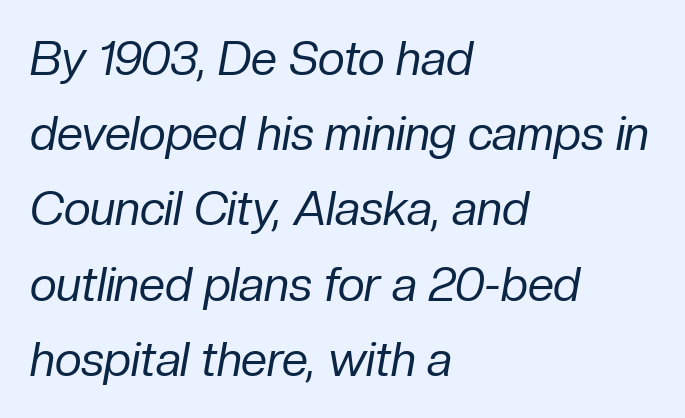
Q: Is the text bold? A: No.
Q: Is the text italic (slanted)? A: Yes, it leans right by about 10 degrees.
Q: Is the text underlined? A: No.
Q: How is the paragraph aligned? A: Left-aligned.
Q: Is the spacing between letters normal or unusually wide? A: Normal.
Q: Is the spacing between lines tight, normal or loose? A: Normal.
Q: Width (condensed, normal, or wide)? A: Normal.
Q: Stroke contrast? A: Low.
Q: x-height? A: Medium.
Q: Monospaced? A: No.
